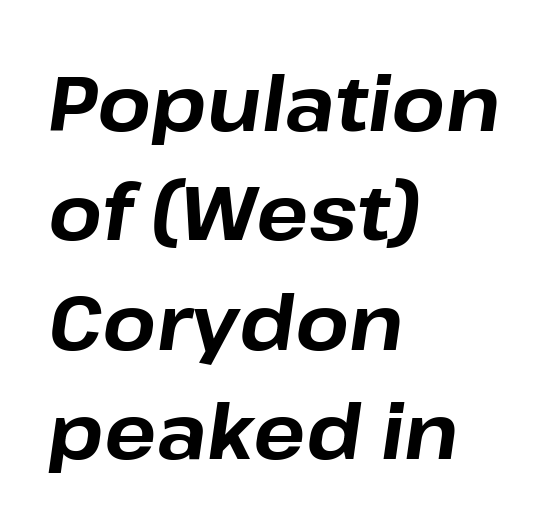
The image shows 77 px bold type, italic (leaning right); set left-aligned, normal line spacing (1.42x), normal letter spacing, not underlined; low stroke contrast and a medium x-height.
